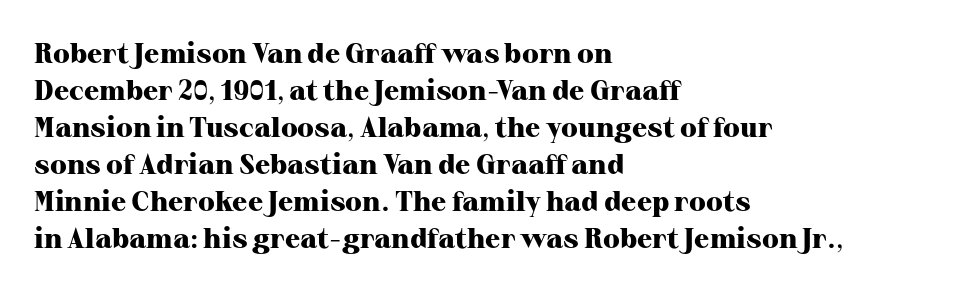
Q: Is the text bold? A: Yes.
Q: Is the text italic (slanted)? A: No, it is upright.
Q: Is the typeface a serif or a sans-serif typeface? A: Serif.
Q: Is the text underlined? A: No.
Q: How is the paragraph aligned? A: Left-aligned.
Q: Is the spacing between letters normal or unusually wide? A: Normal.
Q: Is the spacing between lines tight, normal or loose? A: Normal.
Q: Width (condensed, normal, or wide)? A: Normal.
Q: Stroke contrast? A: High.
Q: x-height? A: Medium.
Q: Monospaced? A: No.
